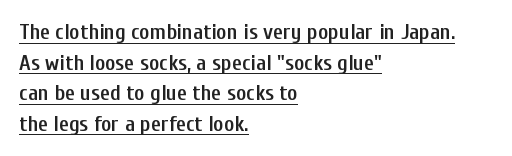
{"italic": "no", "bold": "semi", "underline": "yes", "align": "left", "line_spacing": "normal", "line_spacing_ratio": 1.39, "letter_spacing": "normal", "letter_spacing_em": 0.0, "glyph_px": 22}
